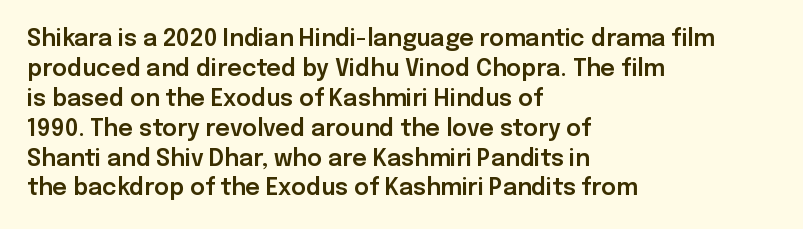
The image shows 23 px text type, upright; set left-aligned, normal line spacing (1.3x), normal letter spacing, not underlined.
